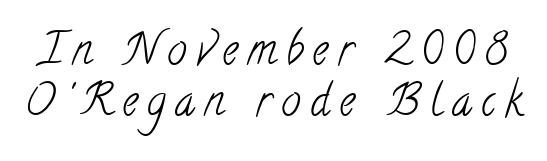
Letters have the restrained weight of plain body copy at most. Interline gaps are noticeably narrow in this sample. Each word looks stretched out because of the extra space between its letters. The area under the type is left untouched. Varying glyph widths throughout — classic text-font behaviour.
